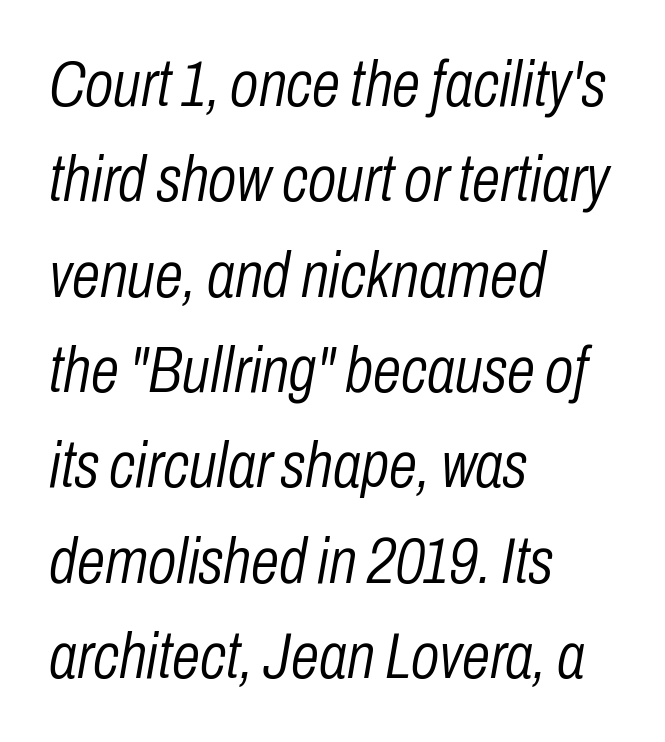
Compared with ordinary roman type, these characters are visibly tilted. Regarding leading, the lines here are spaced in the standard way. A student would call this left alignment; a typographer would say flush left, rag right. The words here are not underlined.
